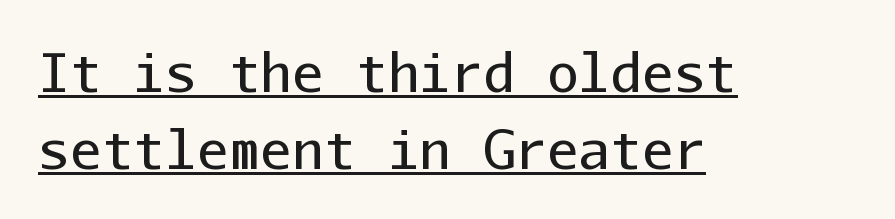
The passage shown stacks its lines at a standard gap. Italic: no, the glyphs are upright roman. Somebody hit Ctrl+U on this one — the words are underlined. The rag falls on the right side of this text block. Letterform terminals end flat and unadorned throughout the passage. These lines keep a tight, regular rhythm from letter to letter.
